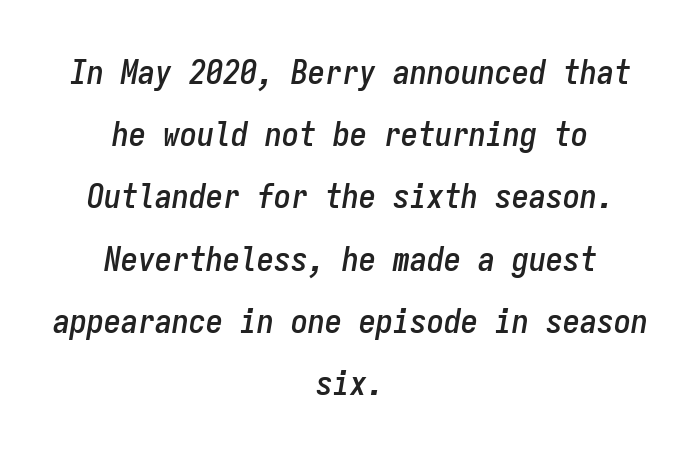
Is this a fixed-width face? Yes — each glyph sits in an identical cell. These lines were composed using italics. Horizontally, the lines are justified to the midpoint only. Lines of text with bare space underneath. The passage shown has conventional tracking throughout.
